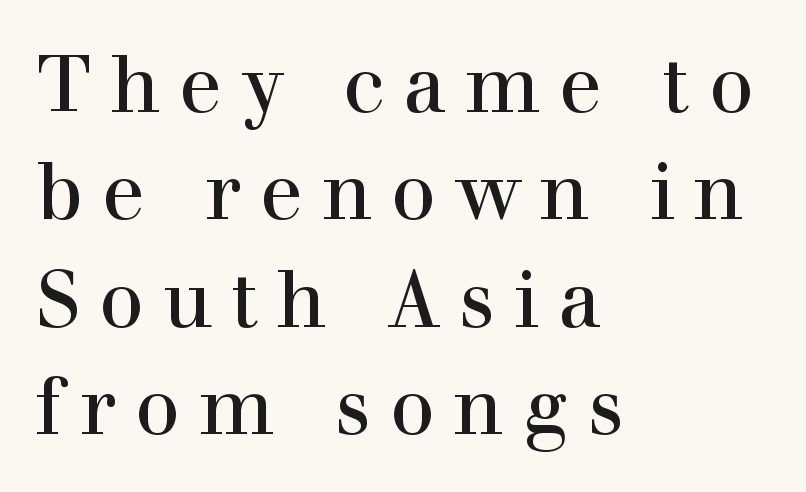
The image shows 79 px serif type, upright; set left-aligned, normal line spacing (1.36x), unusually wide letter spacing (+0.24 em), not underlined; a medium x-height.
